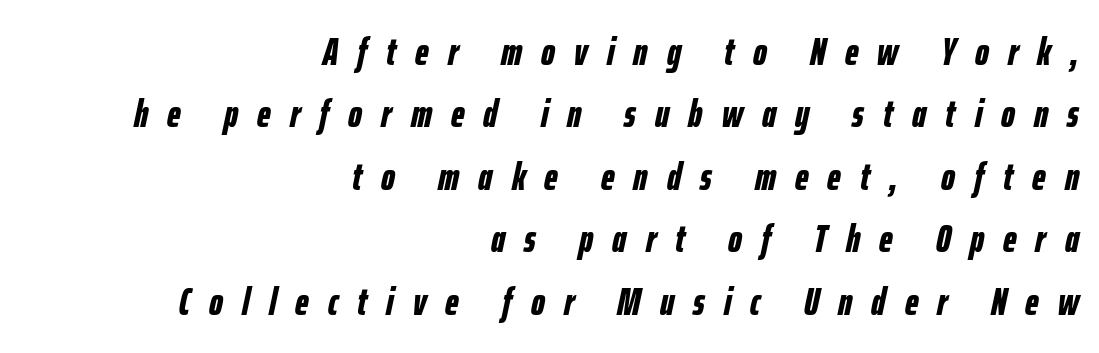
Q: Is the text bold? A: Yes.
Q: Is the text italic (slanted)? A: Yes, it leans right by about 12 degrees.
Q: Is the text underlined? A: No.
Q: How is the paragraph aligned? A: Right-aligned.
Q: Is the spacing between letters normal or unusually wide? A: Unusually wide.
Q: Is the spacing between lines tight, normal or loose? A: Normal.
Q: Width (condensed, normal, or wide)? A: Condensed.
Q: Stroke contrast? A: Low.
Q: x-height? A: Medium.
Q: Monospaced? A: No.
